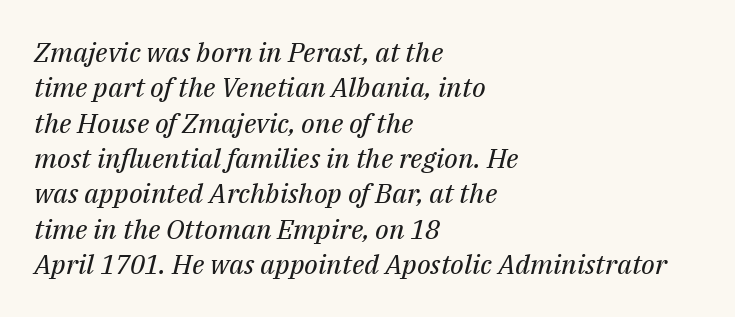
The image shows 27 px text type, italic (leaning right); set left-aligned, normal line spacing (1.31x), normal letter spacing, not underlined.
